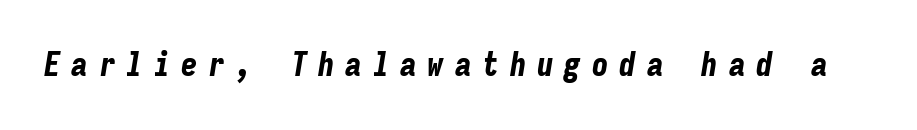
Q: Is the text bold? A: Yes.
Q: Is the text italic (slanted)? A: Yes, it leans right by about 9 degrees.
Q: Is the text underlined? A: No.
Q: Is the spacing between letters normal or unusually wide? A: Unusually wide.
Q: Width (condensed, normal, or wide)? A: Condensed.
Q: Stroke contrast? A: Low.
Q: x-height? A: Medium.
Q: Monospaced? A: Yes.
